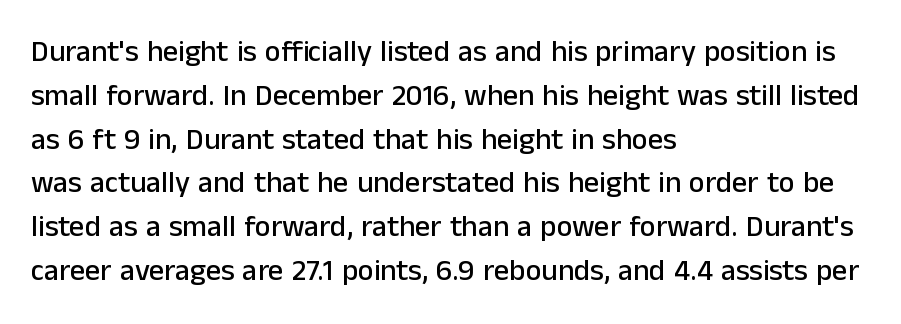
{"serif": "no", "italic": "no", "width": "normal", "stroke_contrast": "low", "x_height": "medium", "monospaced": "no", "underline": "no", "align": "left", "line_spacing": "normal", "line_spacing_ratio": 1.46, "letter_spacing": "normal", "letter_spacing_em": 0.0, "glyph_px": 30}
